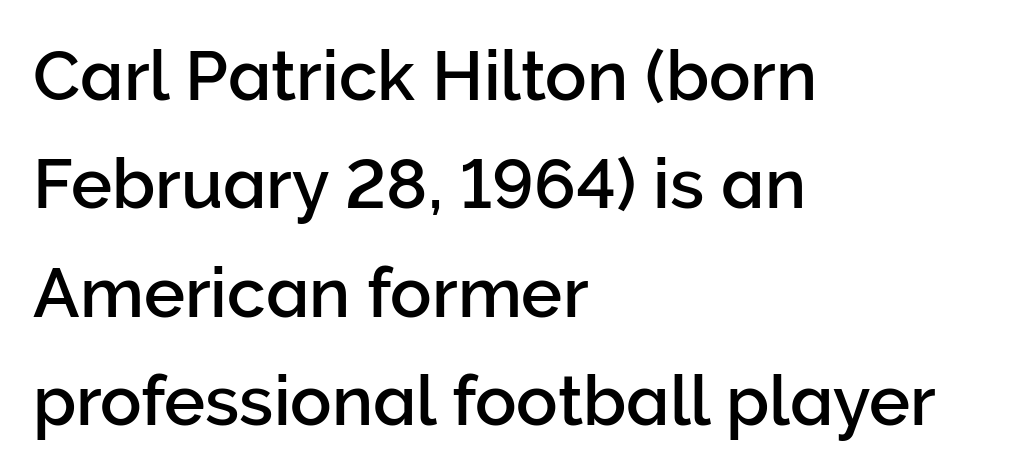
The letters carry no serifs — their stems end cleanly without finishing strokes. Honestly, the letter spacing is just normal — you wouldn't notice it. The passage shown stacks its lines at a standard gap. These lines are rendered in a variable-pitch font.
